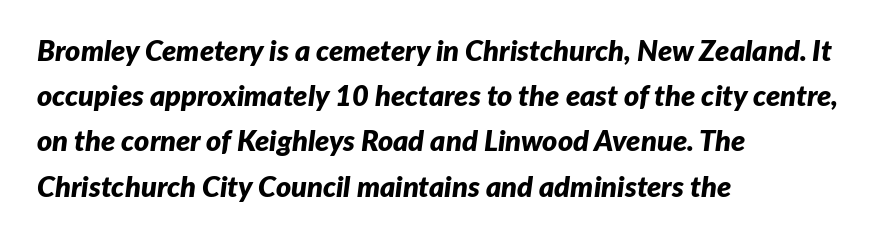
The image shows 29 px bold type, italic (leaning right); set left-aligned, normal line spacing (1.56x), normal letter spacing, not underlined; low stroke contrast and a medium x-height.
